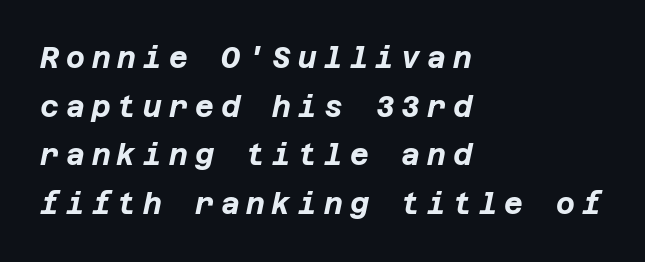
The image shows 29 px bold type, italic (leaning right); set left-aligned, normal line spacing (1.68x), unusually wide letter spacing (+0.24 em), not underlined; low stroke contrast and a large x-height.
